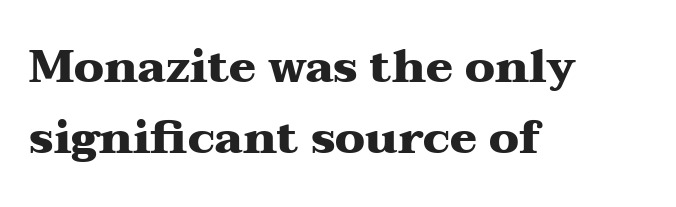
{"serif": "yes", "italic": "no", "bold": "yes", "weight": "heavy", "width": "wide", "stroke_contrast": "medium", "x_height": "medium", "monospaced": "no", "underline": "no", "align": "left", "line_spacing": "normal", "line_spacing_ratio": 1.57, "letter_spacing": "normal", "letter_spacing_em": 0.0, "glyph_px": 45}
